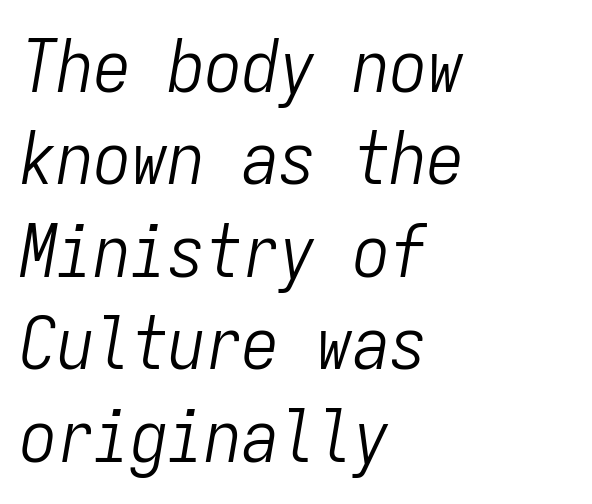
{"italic": "yes", "lean": "right", "slant_degrees": 9, "bold": "no", "weight": "light", "width": "condensed", "stroke_contrast": "low", "x_height": "medium", "monospaced": "yes", "underline": "no", "align": "left", "line_spacing": "normal", "line_spacing_ratio": 1.25, "letter_spacing": "normal", "letter_spacing_em": 0.0, "glyph_px": 74}
